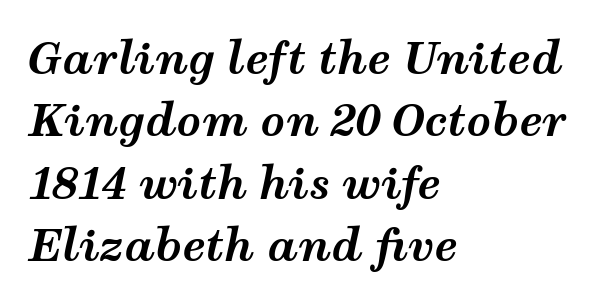
Vertical spacing — default. Italic? Definitely — the glyphs are oblique. A bare baseline throughout the passage. Students, note that the glyphs here touch the page at normal intervals. This is heavy type, rendered in bold. Line starts are locked; line ends wander.
